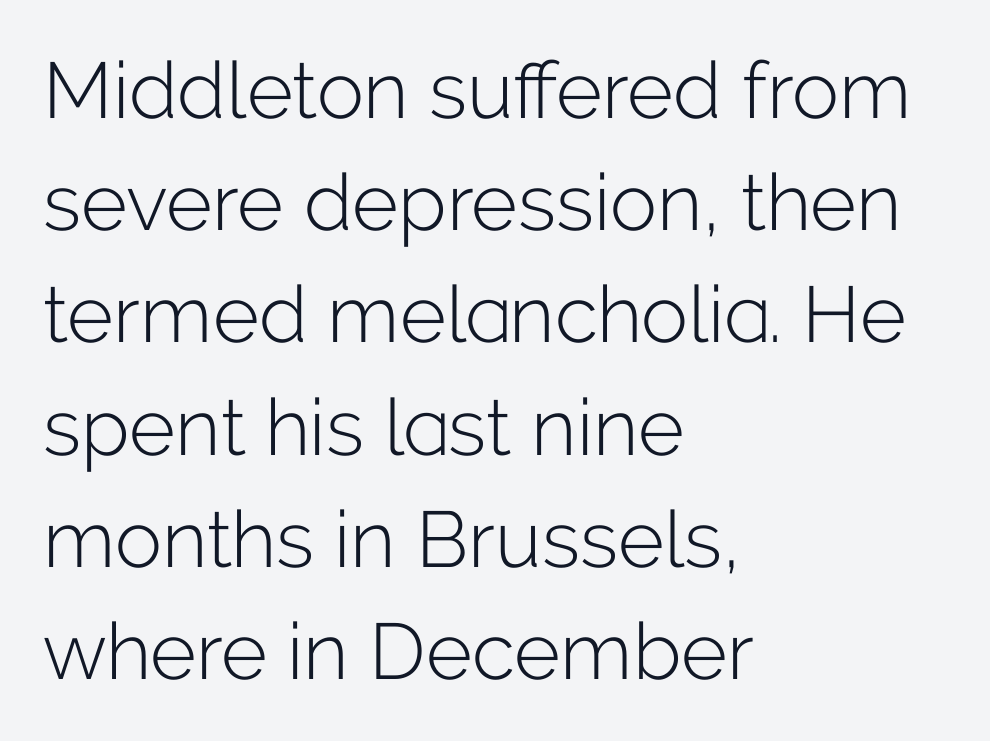
The image shows 79 px light sans-serif type, upright; set left-aligned, normal line spacing (1.42x), normal letter spacing, not underlined; low stroke contrast and a medium x-height.
